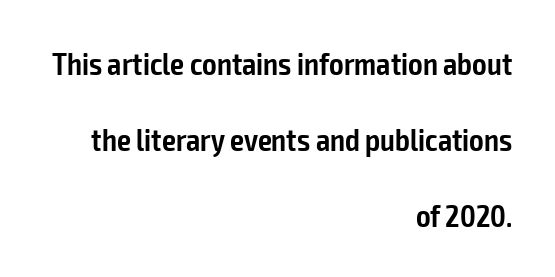
The image shows 31 px semibold, condensed sans-serif type, upright; set right-aligned, loose line spacing (2.45x), normal letter spacing, not underlined; low stroke contrast and a medium x-height.
